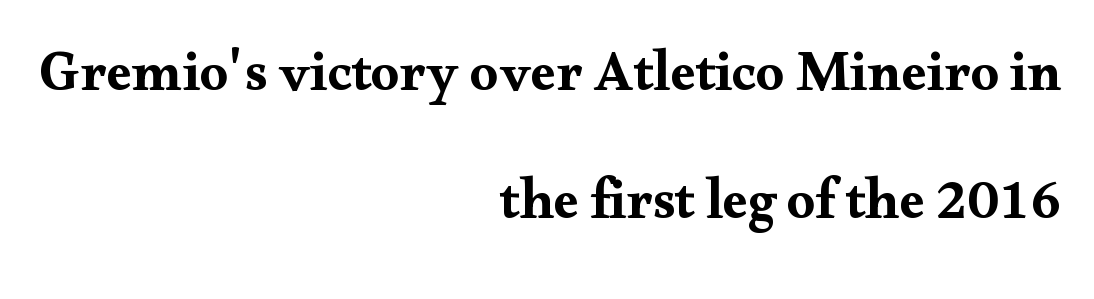
Q: Is the text italic (slanted)? A: No, it is upright.
Q: Is the typeface a serif or a sans-serif typeface? A: Serif.
Q: Is the text underlined? A: No.
Q: How is the paragraph aligned? A: Right-aligned.
Q: Is the spacing between letters normal or unusually wide? A: Normal.
Q: Is the spacing between lines tight, normal or loose? A: Loose.
Q: Width (condensed, normal, or wide)? A: Wide.
Q: Stroke contrast? A: Medium.
Q: x-height? A: Small.
Q: Monospaced? A: No.
